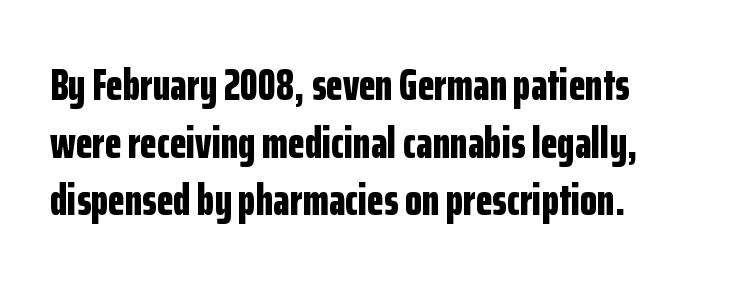
Default kerning and tracking; the words read as compact shapes. A sans-serif font was chosen for this passage. Notice how the stems are strictly vertical — no italics here. Reading down the column, the eye jumps a familiar distance to each next line. Each row of text sits above clean, open space. Is this a fixed-width face? No — the glyphs have proportional, varying widths.
